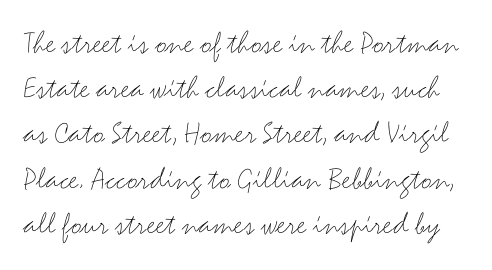
{"serif": "no", "bold": "no", "weight": "thin", "width": "wide", "stroke_contrast": "medium", "x_height": "small", "monospaced": "no", "underline": "no", "line_spacing": "normal", "line_spacing_ratio": 1.37, "letter_spacing": "normal", "letter_spacing_em": 0.0, "glyph_px": 33}
